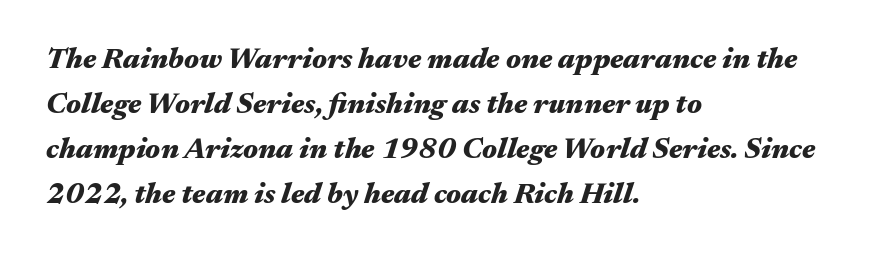
{"italic": "yes", "lean": "right", "slant_degrees": 17, "bold": "yes", "weight": "heavy", "width": "wide", "stroke_contrast": "medium", "x_height": "medium", "monospaced": "no", "underline": "no", "align": "left", "line_spacing": "normal", "line_spacing_ratio": 1.55, "letter_spacing": "normal", "letter_spacing_em": 0.0, "glyph_px": 29}
